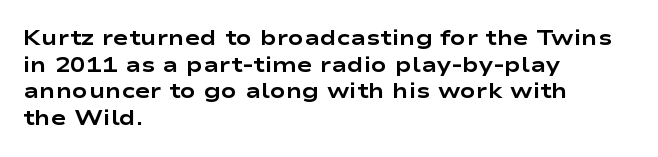
Q: Is the text bold? A: Yes.
Q: Is the text italic (slanted)? A: No, it is upright.
Q: Is the text underlined? A: No.
Q: How is the paragraph aligned? A: Left-aligned.
Q: Is the spacing between letters normal or unusually wide? A: Normal.
Q: Is the spacing between lines tight, normal or loose? A: Normal.
